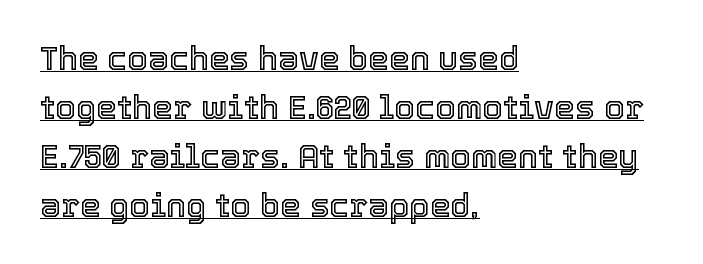
Compared with undecorated copy, this sample adds a rule below the words. The letters stand upright; this is a roman face. Which margin do the lines hug? The left one — the right edge is uneven. Compared with typical body copy, the letter spacing here is the same. The lines sit at an ordinary, default distance from one another. The face used here is proportionally spaced, like ordinary book or web type.
